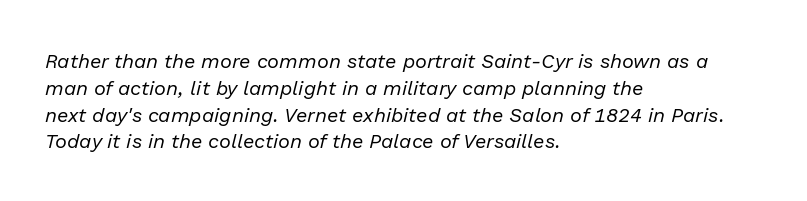
Q: Is the text bold? A: No.
Q: Is the text italic (slanted)? A: Yes, it leans right by about 13 degrees.
Q: Is the text underlined? A: No.
Q: How is the paragraph aligned? A: Left-aligned.
Q: Is the spacing between letters normal or unusually wide? A: Normal.
Q: Is the spacing between lines tight, normal or loose? A: Normal.
